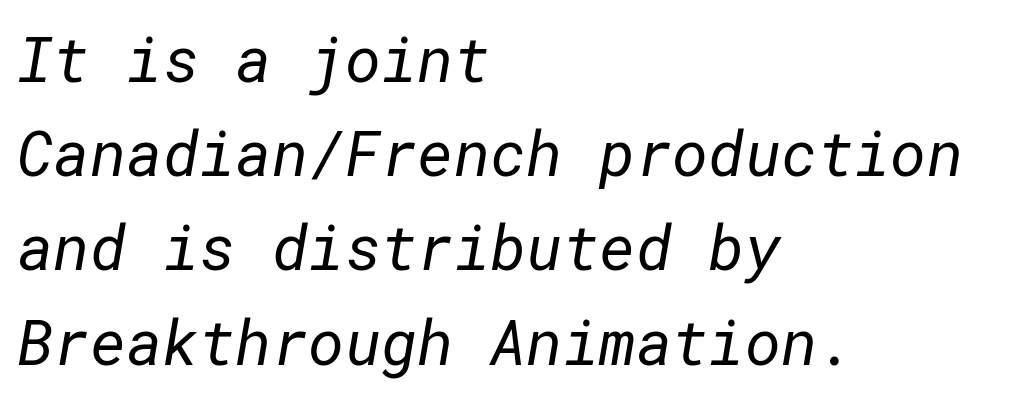
The typesetting does not lean heavy: it is not bold. Teacher's note: observe the even left margin — that is flush-left alignment. The rendering uses a moderate line-height, typical for paragraphs. What kind of face is this? One without serifs — a sans.
